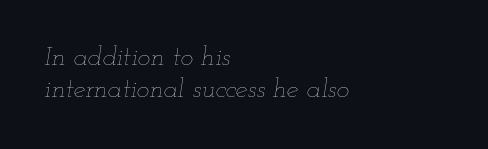
The image shows 27 px text type, italic (leaning right); set left-aligned, line spacing 1.2x, normal letter spacing, not underlined.
